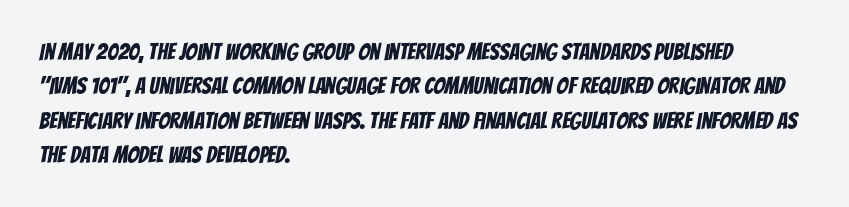
{"underline": "no", "align": "left", "line_spacing": "normal", "line_spacing_ratio": 1.49, "letter_spacing": "normal", "letter_spacing_em": 0.0, "glyph_px": 23}
